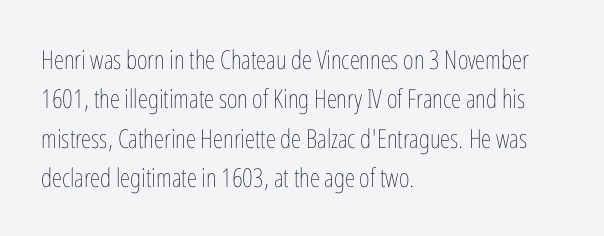
Q: Is the text bold? A: No.
Q: Is the text italic (slanted)? A: No, it is upright.
Q: Is the text underlined? A: No.
Q: How is the paragraph aligned? A: Left-aligned.
Q: Is the spacing between letters normal or unusually wide? A: Normal.
Q: Is the spacing between lines tight, normal or loose? A: Normal.
